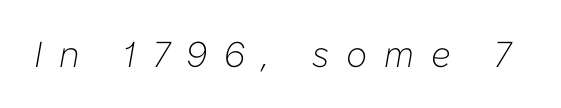
The passage shown is typed in a proportional face where columns would drift. Heaviness? Minimal to ordinary, like unemphasized prose. In terms of posture, this sample is oblique. The space directly below the letters is spotless.
